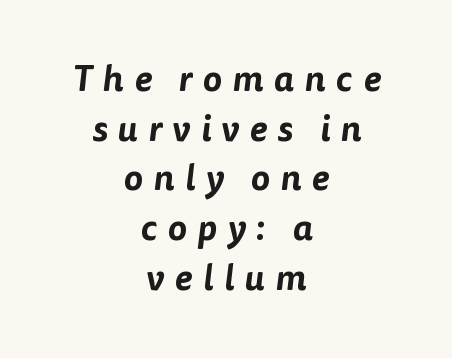
The image shows 36 px sans-serif type; set centered, normal line spacing (1.38x), unusually wide letter spacing (+0.29 em), not underlined; low stroke contrast and a medium x-height.
